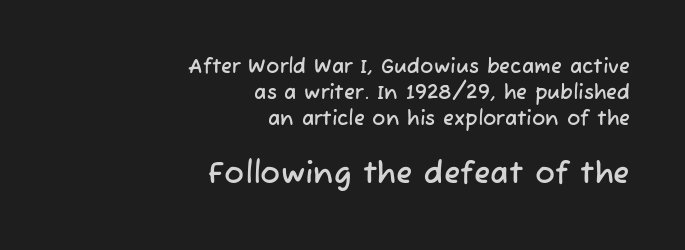
{"serif": "no", "width": "normal", "stroke_contrast": "low", "x_height": "medium", "monospaced": "no", "underline": "no", "align": "right", "line_spacing": "normal", "line_spacing_ratio": 1.29, "letter_spacing": "normal", "letter_spacing_em": 0.0, "larger_block": "second", "size_ratio": 1.5, "glyph_px": 30}
